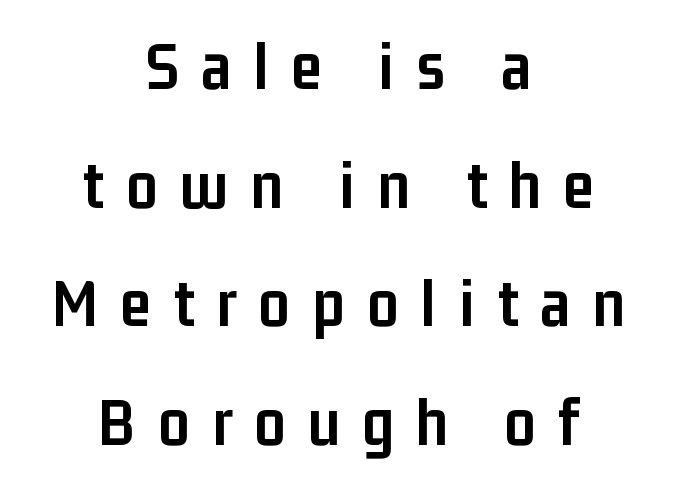
The image shows 69 px semibold, condensed sans-serif type, upright; set centered, line spacing 1.72x, unusually wide letter spacing (+0.32 em), not underlined; low stroke contrast and a medium x-height.
